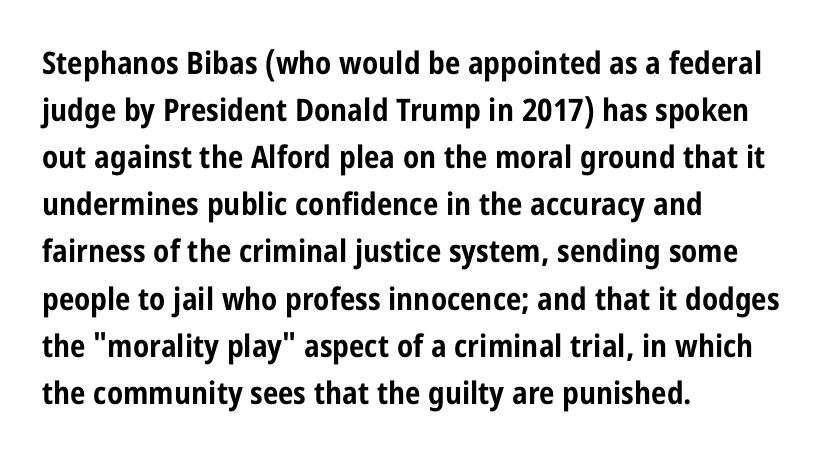
{"serif": "no", "italic": "no", "bold": "yes", "weight": "bold", "width": "condensed", "stroke_contrast": "low", "x_height": "large", "monospaced": "no", "underline": "no", "align": "left", "line_spacing": "normal", "line_spacing_ratio": 1.52, "letter_spacing": "normal", "letter_spacing_em": 0.0, "glyph_px": 31}
